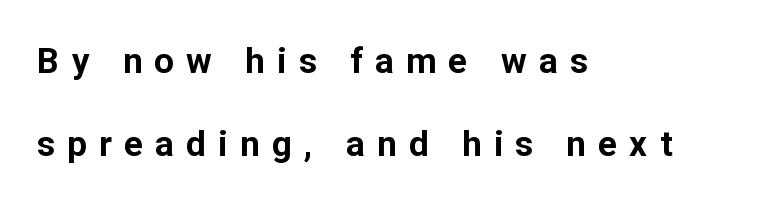
{"serif": "no", "italic": "no", "bold": "yes", "weight": "bold", "width": "normal", "stroke_contrast": "low", "x_height": "medium", "monospaced": "no", "underline": "no", "align": "left", "line_spacing": "loose", "line_spacing_ratio": 2.37, "letter_spacing": "wide", "letter_spacing_em": 0.35, "glyph_px": 35}
